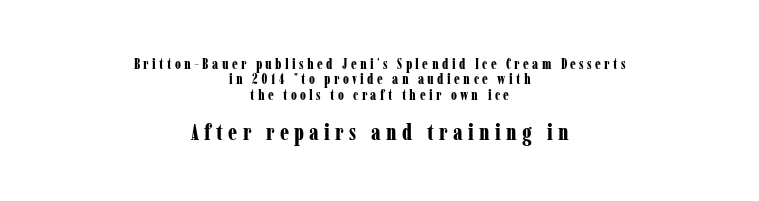
Q: Is the text bold? A: Yes.
Q: Is the text italic (slanted)? A: No, it is upright.
Q: Is the text underlined? A: No.
Q: How is the paragraph aligned? A: Centered.
Q: Is the spacing between letters normal or unusually wide? A: Unusually wide.
Q: Is the spacing between lines tight, normal or loose? A: Tight.
Q: Which block of text is set in a larger size, the first (top) or the second (bottom)? A: The second (bottom) one.
